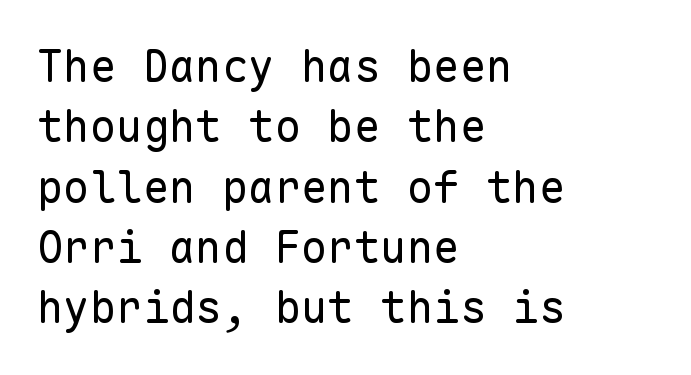
{"serif": "no", "italic": "no", "bold": "no", "weight": "regular", "width": "normal", "stroke_contrast": "low", "x_height": "medium", "monospaced": "yes", "underline": "no", "align": "left", "line_spacing": "normal", "line_spacing_ratio": 1.37, "letter_spacing": "normal", "letter_spacing_em": 0.0, "glyph_px": 44}
